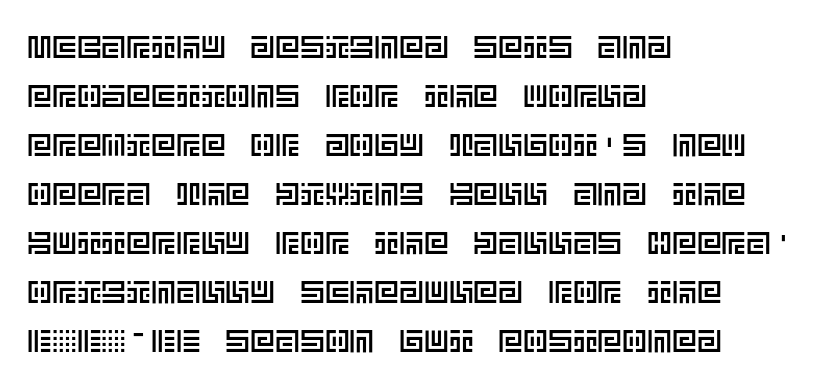
{"italic": "no", "width": "normal", "x_height": "large", "underline": "no", "align": "left", "line_spacing": "normal", "line_spacing_ratio": 1.58, "letter_spacing": "normal", "letter_spacing_em": 0.0, "glyph_px": 31}
